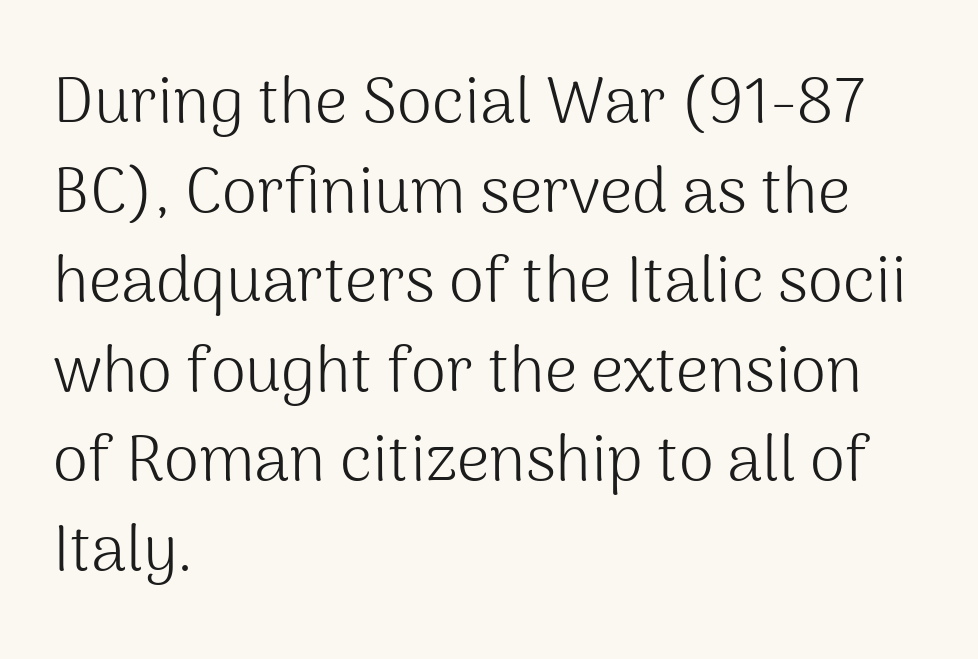
{"serif": "no", "italic": "no", "bold": "no", "weight": "light", "width": "normal", "stroke_contrast": "medium", "x_height": "medium", "monospaced": "no", "underline": "no", "align": "left", "line_spacing": "normal", "line_spacing_ratio": 1.4, "letter_spacing": "normal", "letter_spacing_em": 0.0, "glyph_px": 64}
